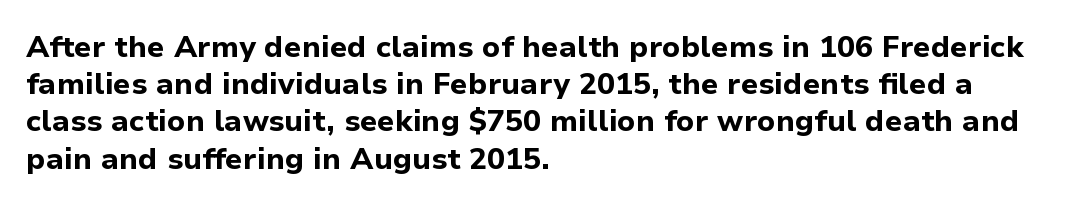
{"serif": "no", "italic": "no", "bold": "yes", "weight": "bold", "width": "normal", "stroke_contrast": "low", "x_height": "medium", "monospaced": "no", "underline": "no", "align": "left", "line_spacing_ratio": 1.24, "letter_spacing": "normal", "letter_spacing_em": 0.0, "glyph_px": 30}
